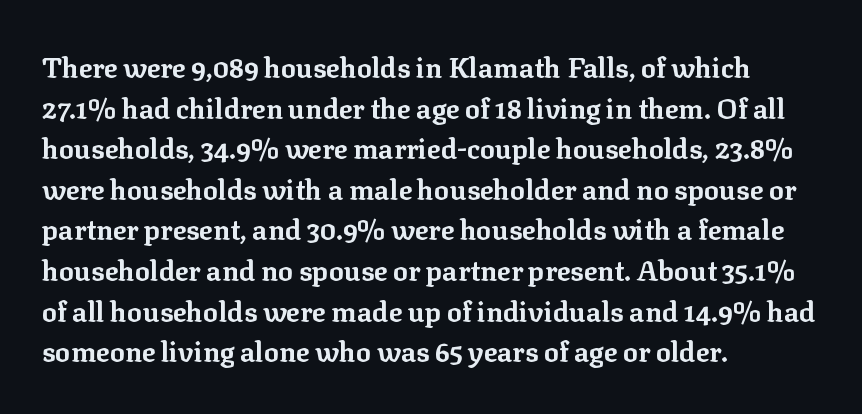
Q: Is the text bold? A: Yes.
Q: Is the text italic (slanted)? A: No, it is upright.
Q: Is the typeface a serif or a sans-serif typeface? A: Serif.
Q: Is the text underlined? A: No.
Q: How is the paragraph aligned? A: Left-aligned.
Q: Is the spacing between letters normal or unusually wide? A: Normal.
Q: Is the spacing between lines tight, normal or loose? A: Normal.
Q: Width (condensed, normal, or wide)? A: Normal.
Q: Stroke contrast? A: Low.
Q: x-height? A: Medium.
Q: Monospaced? A: No.
